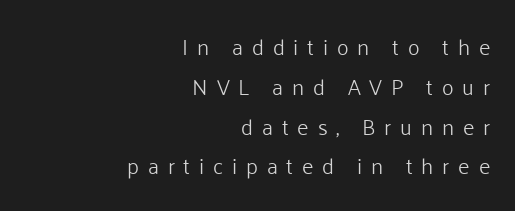
The image shows 22 px text type, upright; set right-aligned, line spacing 1.81x, unusually wide letter spacing (+0.4 em), not underlined.
